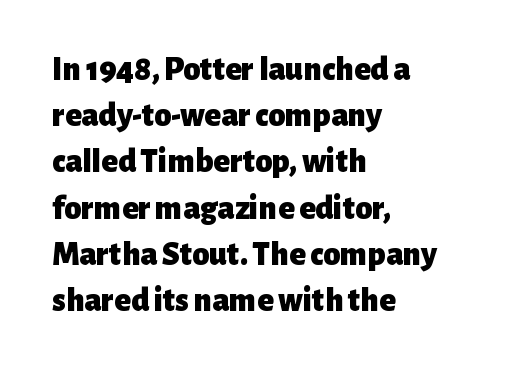
The image shows 34 px heavy sans-serif type, upright; set left-aligned, normal line spacing (1.36x), normal letter spacing, not underlined; low stroke contrast and a medium x-height.
